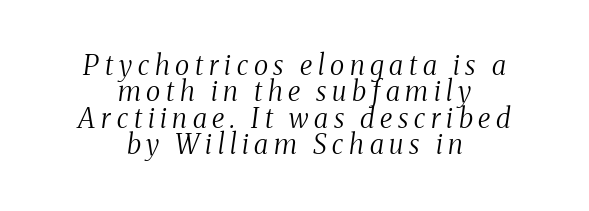
Honestly, the letter spacing is so wide it's the main thing you notice. The font sits on the lighter half of the weight spectrum, regular included. Reading down the column, the eye jumps only a short way to each next line. An italicized treatment has been applied to the whole sample. Horizontal alignment here is central, giving a formal, balanced look.
